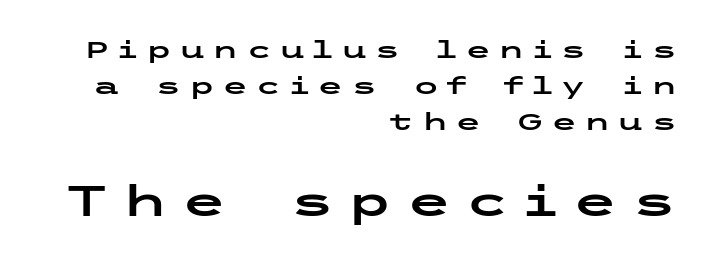
{"serif": "no", "italic": "no", "width": "wide", "stroke_contrast": "low", "x_height": "medium", "underline": "no", "align": "right", "line_spacing": "normal", "line_spacing_ratio": 1.49, "letter_spacing": "wide", "letter_spacing_em": 0.29, "larger_block": "second", "size_ratio": 1.75, "glyph_px": 42}
